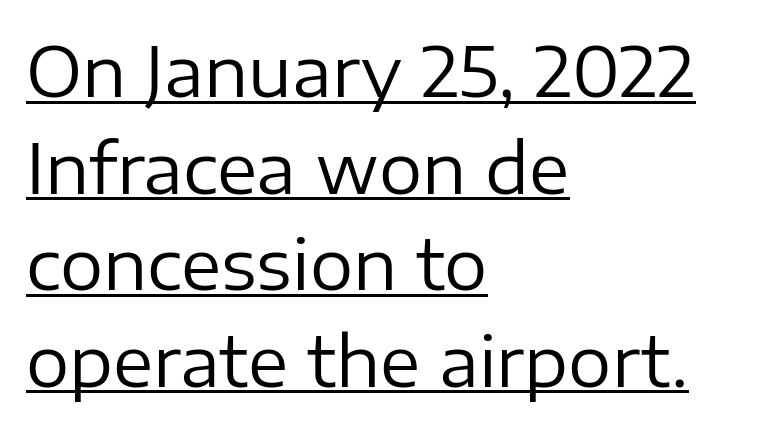
The image shows 68 px regular-weight sans-serif type, upright; set left-aligned, normal line spacing (1.42x), normal letter spacing, underlined; low stroke contrast and a medium x-height.
